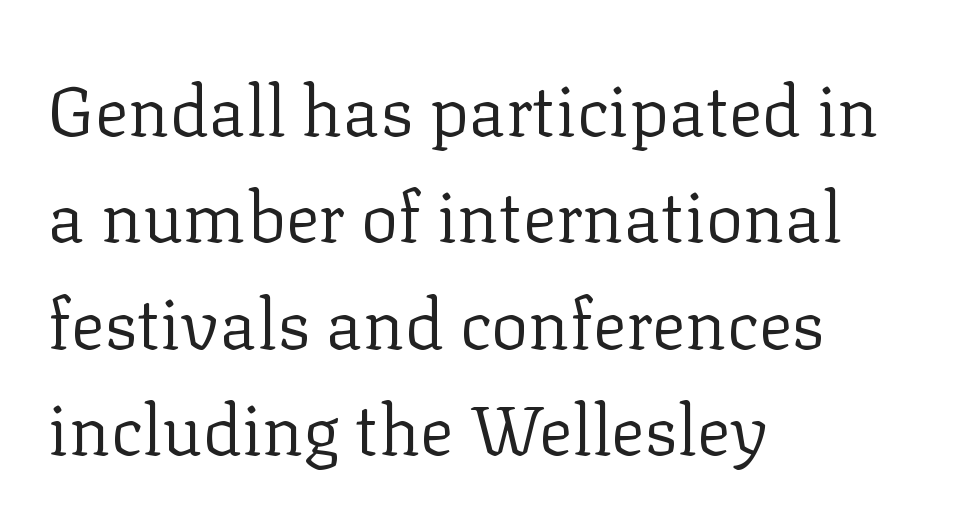
The rendering uses natural spacing where letterforms have individual widths. Each line starts at the same left margin while the right side varies. Vertical spacing — default. No heavy texture on the line: the type isn't bold. Descenders hang freely into open space. In terms of posture, this sample is upright.
